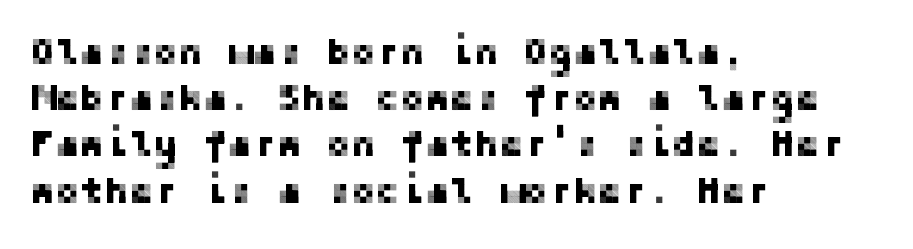
Q: Is the text italic (slanted)? A: No, it is upright.
Q: Is the typeface a serif or a sans-serif typeface? A: Sans-serif.
Q: Is the text underlined? A: No.
Q: How is the paragraph aligned? A: Left-aligned.
Q: Is the spacing between letters normal or unusually wide? A: Normal.
Q: Is the spacing between lines tight, normal or loose? A: Normal.
Q: Width (condensed, normal, or wide)? A: Normal.
Q: Stroke contrast? A: Low.
Q: x-height? A: Medium.
